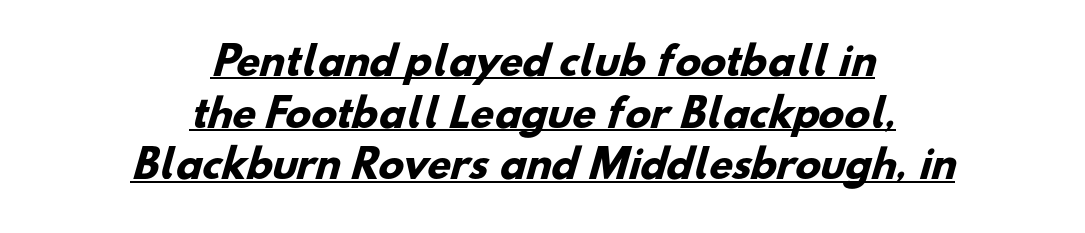
Honestly, the row spacing looks completely unremarkable. The characters look thick and weighty, a clear bold. Character widths vary here, with narrow letters taking less room than wide ones. Each letter's strokes conclude bluntly, with no projecting serifs. Centered paragraph, ragged on both sides.
